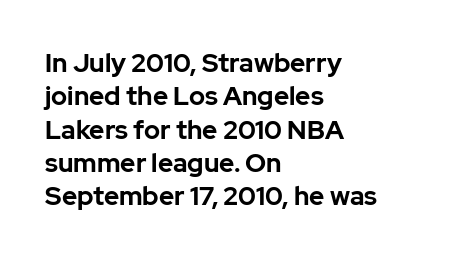
The image shows 26 px bold type, upright; set left-aligned, normal line spacing (1.28x), normal letter spacing, not underlined.
